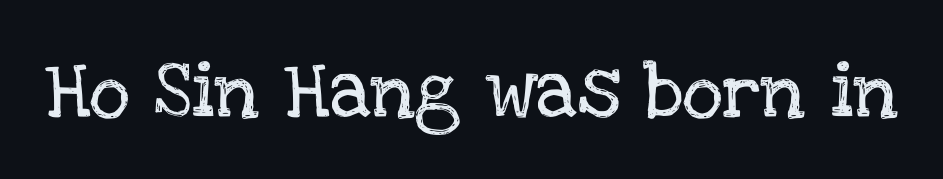
{"serif": "yes", "italic": "no", "width": "normal", "stroke_contrast": "low", "x_height": "large", "monospaced": "no", "underline": "no", "letter_spacing": "normal", "letter_spacing_em": 0.0, "glyph_px": 57}
